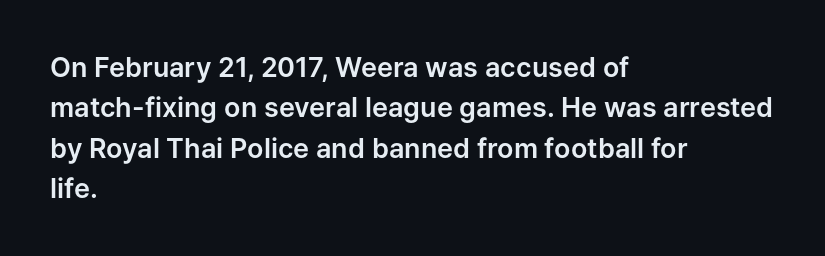
{"italic": "no", "underline": "no", "align": "left", "line_spacing": "normal", "line_spacing_ratio": 1.5, "letter_spacing": "normal", "letter_spacing_em": 0.0, "glyph_px": 27}
